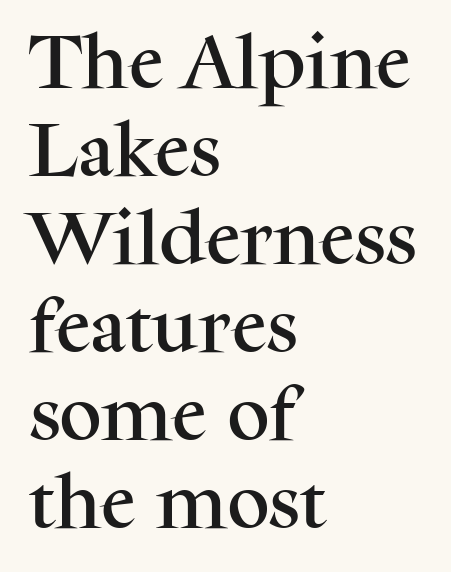
Q: Is the text italic (slanted)? A: No, it is upright.
Q: Is the typeface a serif or a sans-serif typeface? A: Serif.
Q: Is the text underlined? A: No.
Q: How is the paragraph aligned? A: Left-aligned.
Q: Is the spacing between letters normal or unusually wide? A: Normal.
Q: Is the spacing between lines tight, normal or loose? A: Normal.
Q: Width (condensed, normal, or wide)? A: Normal.
Q: Stroke contrast? A: Medium.
Q: x-height? A: Medium.
Q: Monospaced? A: No.
